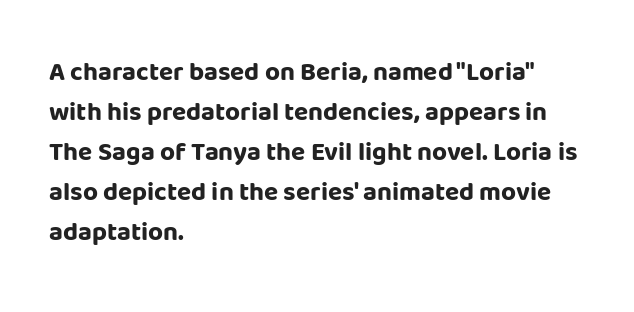
{"italic": "no", "bold": "yes", "underline": "no", "align": "left", "line_spacing": "normal", "line_spacing_ratio": 1.54, "letter_spacing": "normal", "letter_spacing_em": 0.0, "glyph_px": 26}
